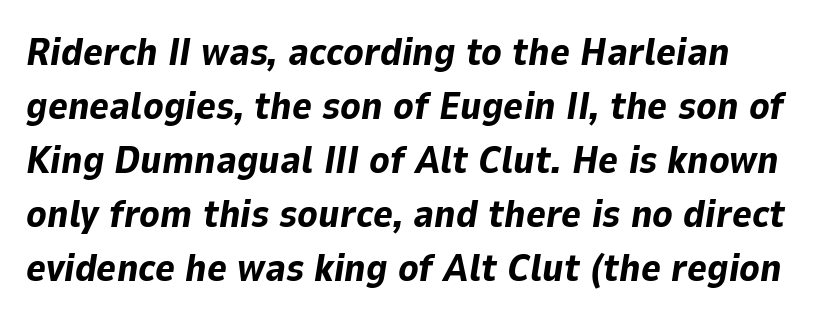
{"italic": "yes", "lean": "right", "slant_degrees": 9, "bold": "yes", "weight": "bold", "width": "normal", "stroke_contrast": "low", "x_height": "medium", "monospaced": "no", "underline": "no", "line_spacing": "normal", "line_spacing_ratio": 1.42, "letter_spacing": "normal", "letter_spacing_em": 0.0, "glyph_px": 38}
